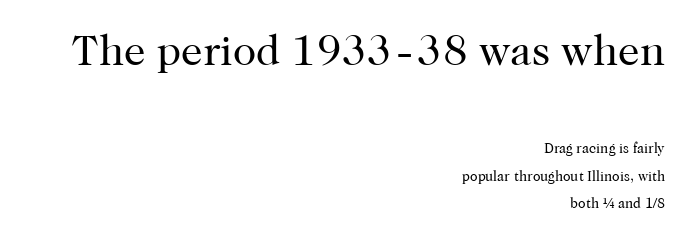
Clear beneath every line of the passage. Nothing unusual about the tracking: characters are spaced as the font intends. The initial chunk of copy outweighs the following chunk in type size. The typesetting does not lean heavy: it is not bold. Rendered with straight, roman letterforms. Type style note: has serifs.
